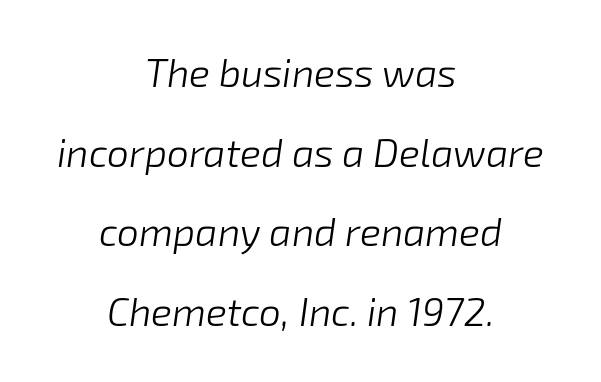
Q: Is the text bold? A: No.
Q: Is the text italic (slanted)? A: Yes, it leans right by about 8 degrees.
Q: Is the text underlined? A: No.
Q: How is the paragraph aligned? A: Centered.
Q: Is the spacing between letters normal or unusually wide? A: Normal.
Q: Is the spacing between lines tight, normal or loose? A: Loose.
Q: Width (condensed, normal, or wide)? A: Normal.
Q: Stroke contrast? A: Low.
Q: x-height? A: Medium.
Q: Monospaced? A: No.
